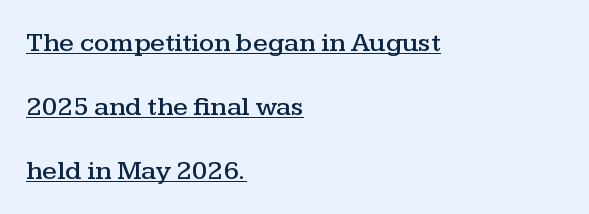
Q: Is the text italic (slanted)? A: No, it is upright.
Q: Is the text underlined? A: Yes.
Q: How is the paragraph aligned? A: Left-aligned.
Q: Is the spacing between letters normal or unusually wide? A: Normal.
Q: Is the spacing between lines tight, normal or loose? A: Loose.
